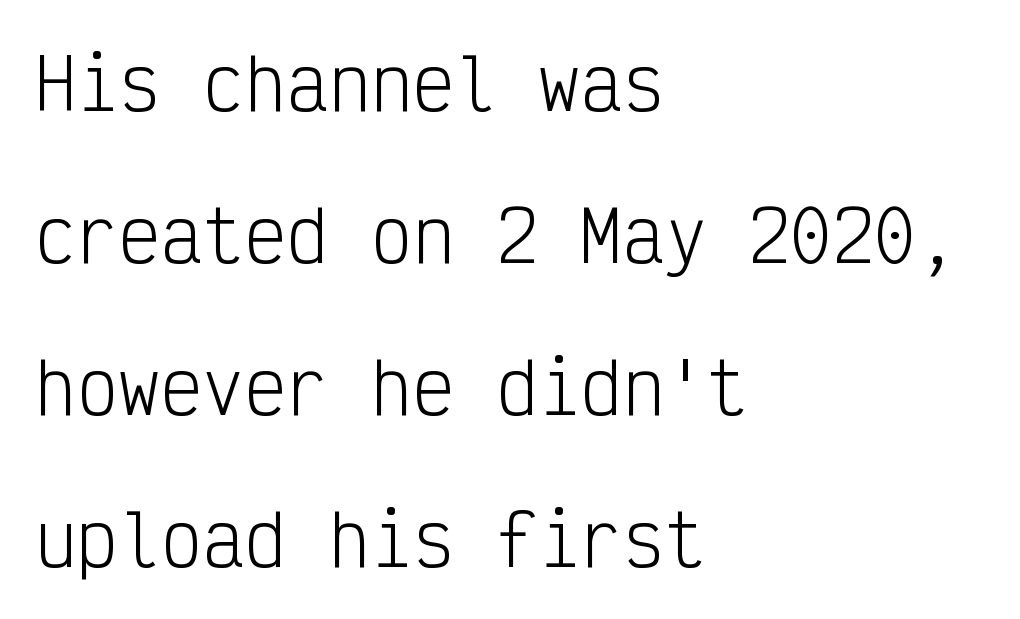
{"serif": "no", "italic": "no", "bold": "no", "weight": "light", "width": "condensed", "stroke_contrast": "low", "x_height": "medium", "monospaced": "yes", "underline": "no", "align": "left", "line_spacing": "loose", "line_spacing_ratio": 2.17, "letter_spacing": "normal", "letter_spacing_em": 0.0, "glyph_px": 70}
